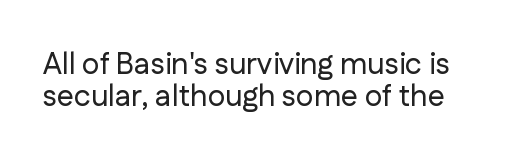
The image shows 30 px sans-serif type, upright; set tight line spacing (1.06x), normal letter spacing, not underlined; low stroke contrast and a medium x-height.
